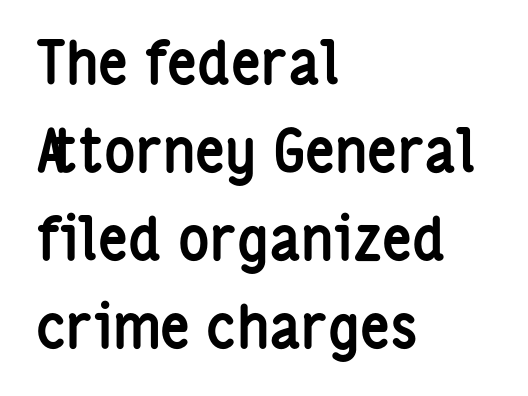
The image shows 59 px semibold, condensed sans-serif type, upright; set left-aligned, normal line spacing (1.49x), normal letter spacing, not underlined; low stroke contrast and a medium x-height.
